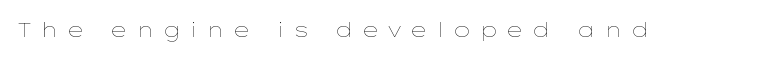
Inter-character spacing is expanded well beyond the font's built-in metrics. Heaviness? Minimal to ordinary, like unemphasized prose. The area under the type is left untouched. The type sits square on the baseline with zero lean.
